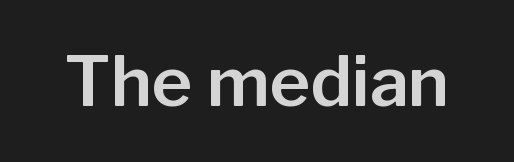
The image shows 69 px sans-serif type, upright; set normal letter spacing, not underlined; low stroke contrast and a medium x-height.
